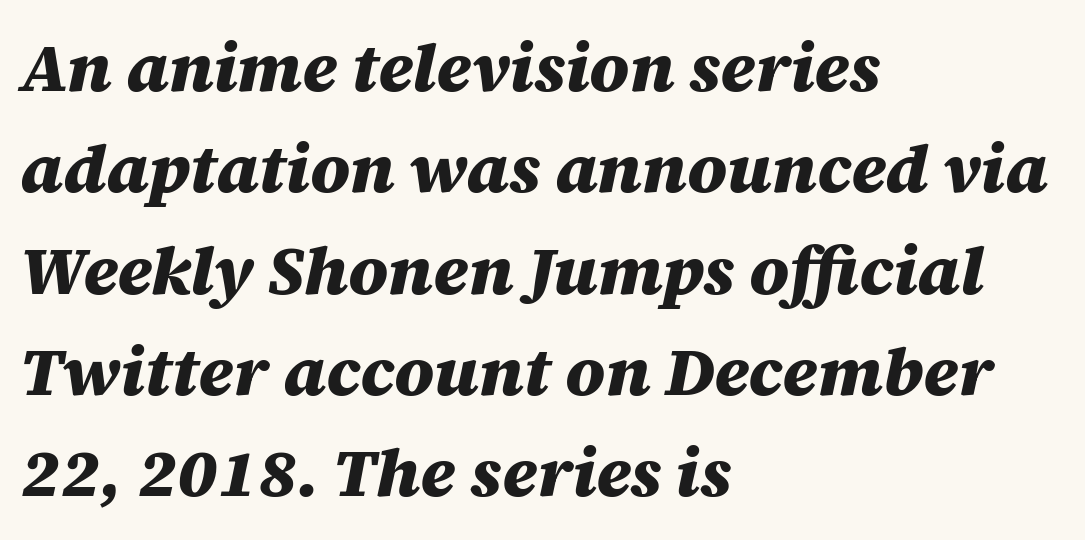
The image shows 68 px heavy type, italic (leaning right); set left-aligned, normal line spacing (1.49x), normal letter spacing, not underlined; medium stroke contrast and a large x-height.
